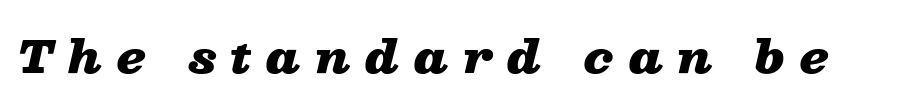
Q: Is the text bold? A: Yes.
Q: Is the text italic (slanted)? A: Yes, it leans right by about 13 degrees.
Q: Is the text underlined? A: No.
Q: Is the spacing between letters normal or unusually wide? A: Unusually wide.
Q: Width (condensed, normal, or wide)? A: Wide.
Q: Stroke contrast? A: Low.
Q: x-height? A: Medium.
Q: Monospaced? A: No.
